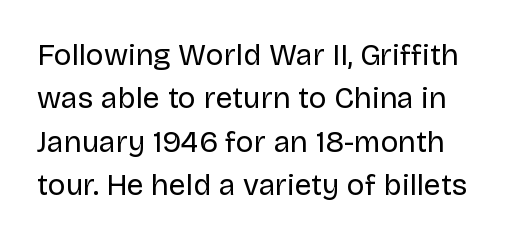
The image shows 30 px regular-weight sans-serif type, upright; set normal line spacing (1.45x), normal letter spacing, not underlined; low stroke contrast and a large x-height.
